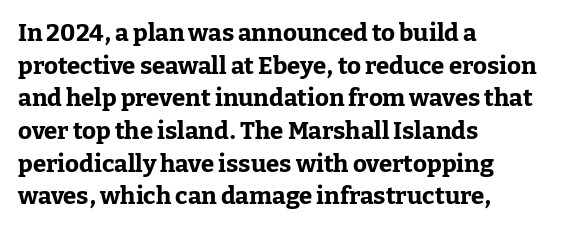
{"italic": "no", "bold": "yes", "underline": "no", "align": "left", "line_spacing": "normal", "line_spacing_ratio": 1.36, "letter_spacing": "normal", "letter_spacing_em": 0.0, "glyph_px": 24}
